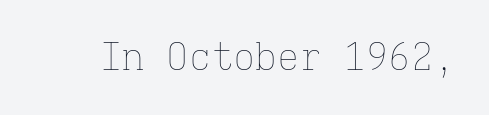
Bold? No — there's no thickening of the strokes. Descenders hang freely into open space. This is the regular roman posture of the typeface. Think of a typewriter: that constant character pitch is what you see here. Each word holds together tightly as a unit, with standard inter-letter gaps.
